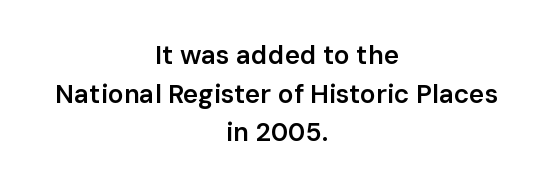
Q: Is the text bold? A: Semi-bold.
Q: Is the text italic (slanted)? A: No, it is upright.
Q: Is the text underlined? A: No.
Q: How is the paragraph aligned? A: Centered.
Q: Is the spacing between letters normal or unusually wide? A: Normal.
Q: Is the spacing between lines tight, normal or loose? A: Normal.
